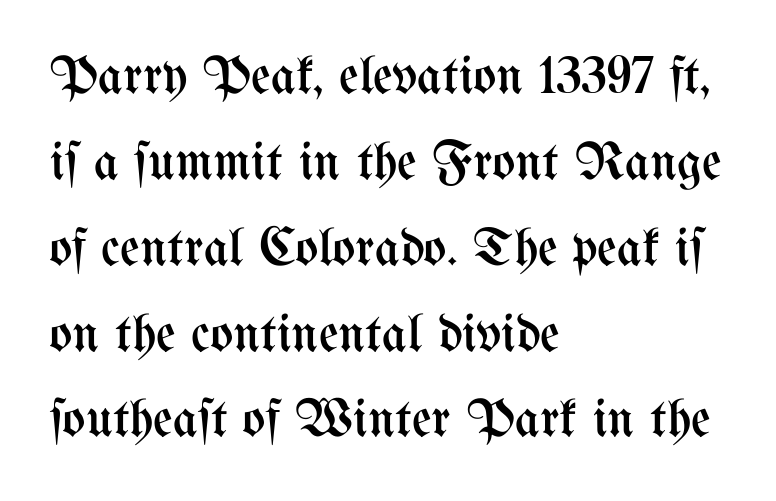
The image shows 54 px regular-weight, condensed type, upright; set left-aligned, normal line spacing (1.59x), normal letter spacing, not underlined; medium stroke contrast and a medium x-height.
